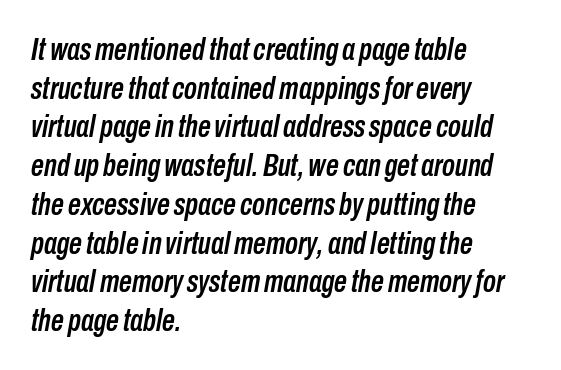
{"italic": "yes", "lean": "right", "slant_degrees": 10, "width": "condensed", "stroke_contrast": "low", "x_height": "medium", "monospaced": "no", "underline": "no", "align": "left", "line_spacing_ratio": 1.21, "letter_spacing": "normal", "letter_spacing_em": 0.0, "glyph_px": 32}
